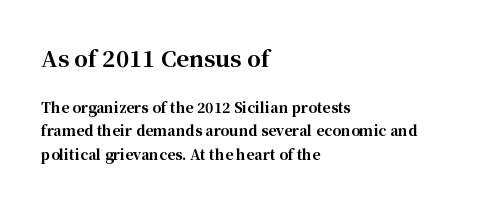
Q: Is the text bold? A: Yes.
Q: Is the text italic (slanted)? A: No, it is upright.
Q: Is the text underlined? A: No.
Q: How is the paragraph aligned? A: Left-aligned.
Q: Is the spacing between letters normal or unusually wide? A: Normal.
Q: Is the spacing between lines tight, normal or loose? A: Normal.
Q: Which block of text is set in a larger size, the first (top) or the second (bottom)? A: The first (top) one.
